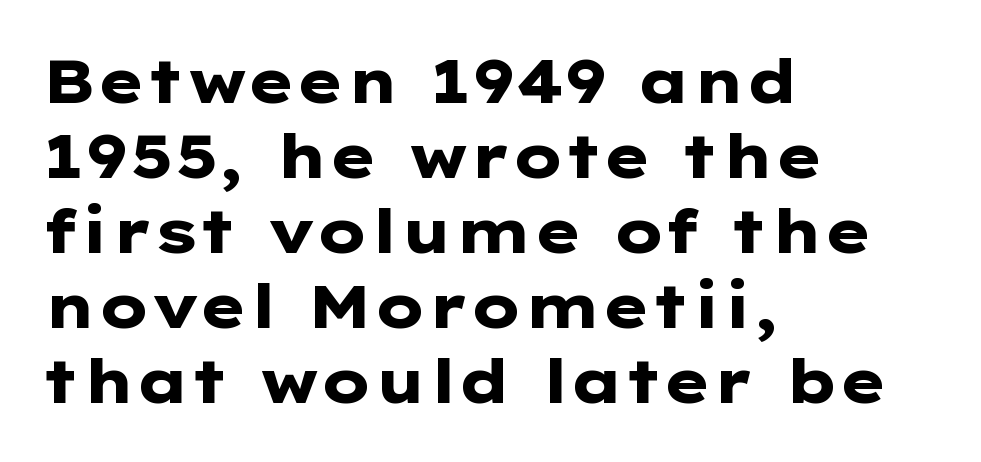
A full-strength bold gives these letters their thick strokes. These lines were composed using upright roman letters. The type is set solid horizontally, with unmodified tracking. The area under the type is left untouched. Typographically, this falls in the sans-serif category. This sample has the flowing, uneven cadence of proportional lettering.
